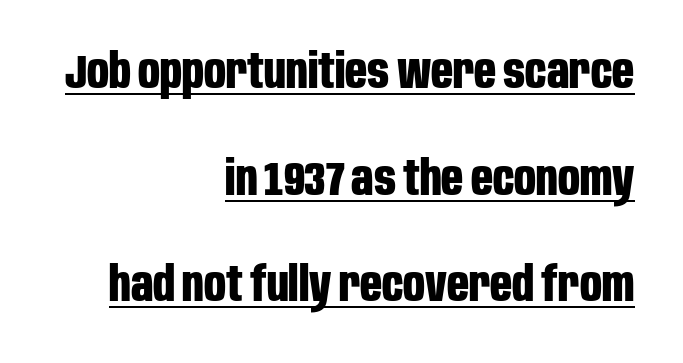
Q: Is the text bold? A: Yes.
Q: Is the text italic (slanted)? A: No, it is upright.
Q: Is the typeface a serif or a sans-serif typeface? A: Sans-serif.
Q: Is the text underlined? A: Yes.
Q: How is the paragraph aligned? A: Right-aligned.
Q: Is the spacing between letters normal or unusually wide? A: Normal.
Q: Is the spacing between lines tight, normal or loose? A: Loose.
Q: Width (condensed, normal, or wide)? A: Condensed.
Q: Stroke contrast? A: Low.
Q: x-height? A: Large.
Q: Monospaced? A: No.
